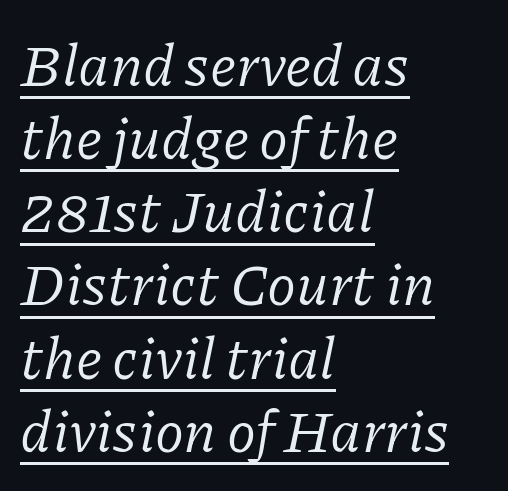
A typesetter would call this zero additional tracking. This sample carries an underscore along the baseline area. It's the slanting kind of type. Looks like regular typesetting: each glyph gets only the width it needs.
